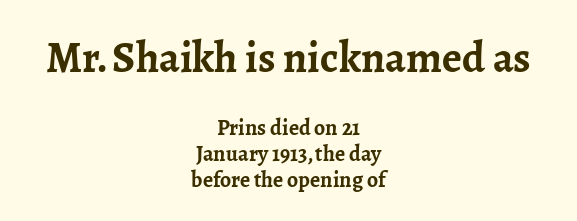
{"serif": "yes", "italic": "no", "bold": "yes", "weight": "semibold", "width": "normal", "stroke_contrast": "low", "x_height": "medium", "monospaced": "no", "underline": "no", "align": "center", "line_spacing_ratio": 1.19, "letter_spacing": "normal", "letter_spacing_em": 0.0, "larger_block": "first", "size_ratio": 1.95, "glyph_px": 43}
